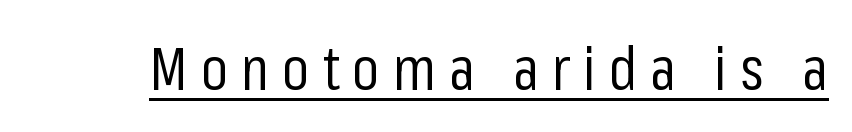
{"serif": "no", "italic": "no", "bold": "no", "weight": "regular", "width": "condensed", "stroke_contrast": "low", "x_height": "medium", "monospaced": "no", "underline": "yes", "letter_spacing": "wide", "letter_spacing_em": 0.21, "glyph_px": 61}
